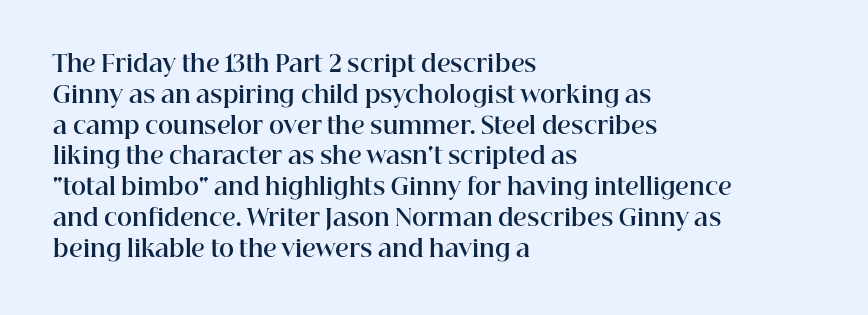
It's the straight-up-and-down kind of type. Descender tails drop into unmarked territory. Weight check: bold — yes, fully. Line beginnings align vertically; line endings do not.
